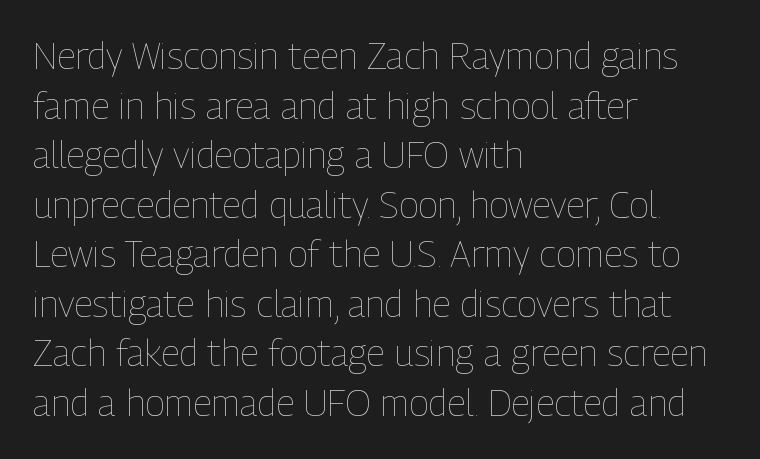
Spacing verdict: proportional, widths tailored to each character. This is roman type, the default non-slanted kind. Vertically, the passage feels balanced, rows spaced as you'd expect. The area under the type is left untouched. Students, note that the glyphs here touch the page at normal intervals.
